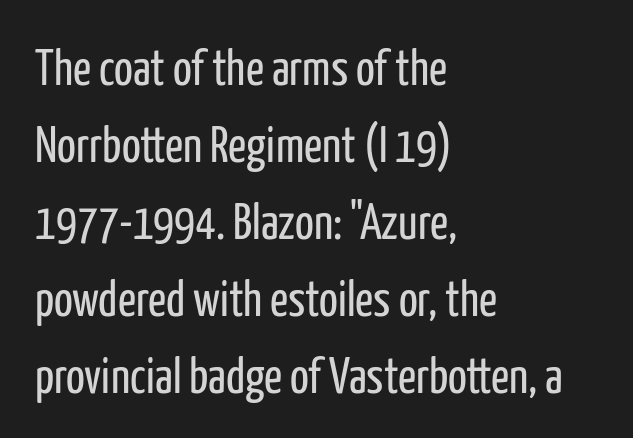
Q: Is the text bold? A: No.
Q: Is the text italic (slanted)? A: No, it is upright.
Q: Is the typeface a serif or a sans-serif typeface? A: Sans-serif.
Q: Is the text underlined? A: No.
Q: How is the paragraph aligned? A: Left-aligned.
Q: Is the spacing between letters normal or unusually wide? A: Normal.
Q: Is the spacing between lines tight, normal or loose? A: Normal.
Q: Width (condensed, normal, or wide)? A: Condensed.
Q: Stroke contrast? A: Low.
Q: x-height? A: Medium.
Q: Monospaced? A: No.
